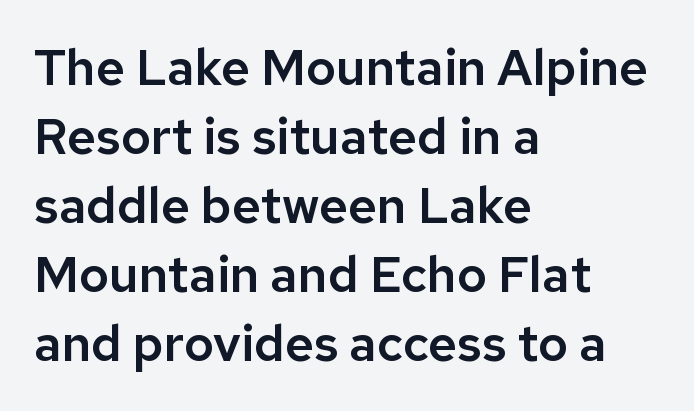
Does the type have serifs? No, each stem ends abruptly. Plain, unruled lines of type. Short and long lines alike share a common starting point at left. This sample keeps an unexceptional amount of space between lines. Tracking value appears to be zero — textbook default spacing.
